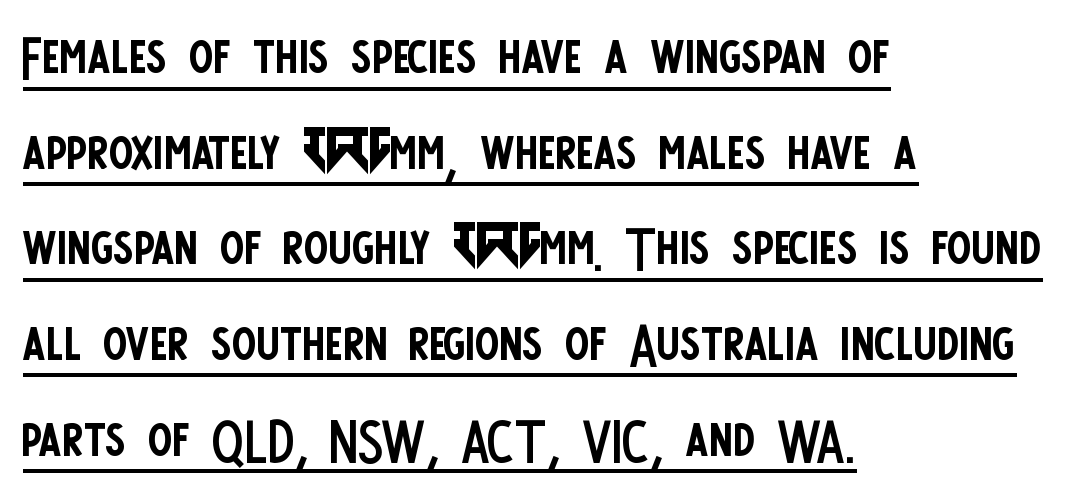
The image shows 73 px regular-weight, condensed sans-serif type, upright; set left-aligned, normal line spacing (1.31x), normal letter spacing, underlined; low stroke contrast and a large x-height.
